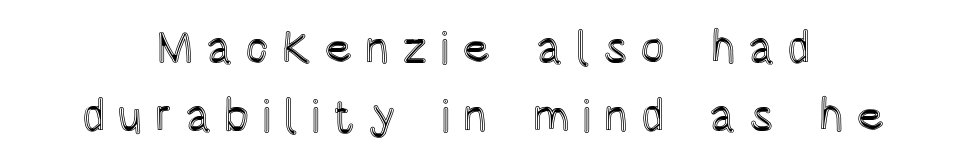
{"italic": "no", "width": "condensed", "x_height": "large", "monospaced": "no", "underline": "no", "align": "center", "line_spacing": "normal", "line_spacing_ratio": 1.47, "letter_spacing": "wide", "letter_spacing_em": 0.27, "glyph_px": 46}
